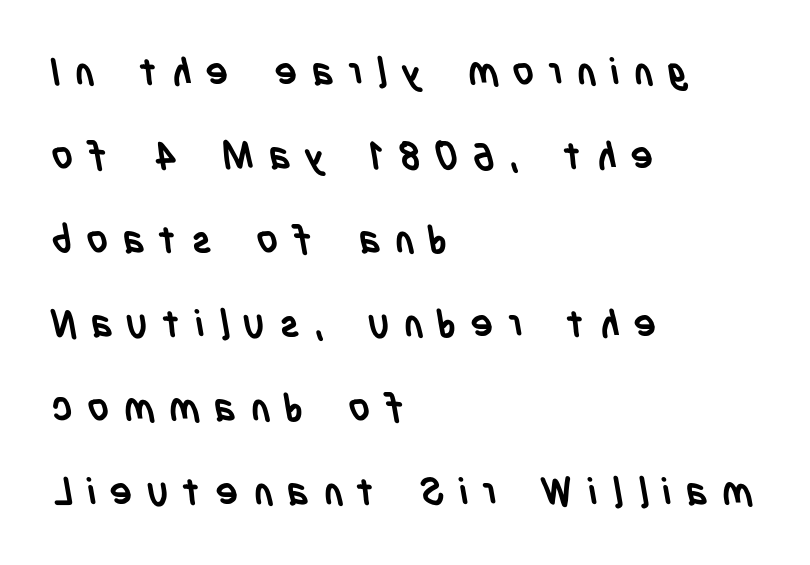
Q: Is the text bold? A: Yes.
Q: Is the typeface a serif or a sans-serif typeface? A: Sans-serif.
Q: Is the text underlined? A: No.
Q: How is the paragraph aligned? A: Left-aligned.
Q: Is the spacing between letters normal or unusually wide? A: Unusually wide.
Q: Is the spacing between lines tight, normal or loose? A: Loose.
Q: Width (condensed, normal, or wide)? A: Condensed.
Q: Stroke contrast? A: Low.
Q: x-height? A: Large.
Q: Monospaced? A: No.
